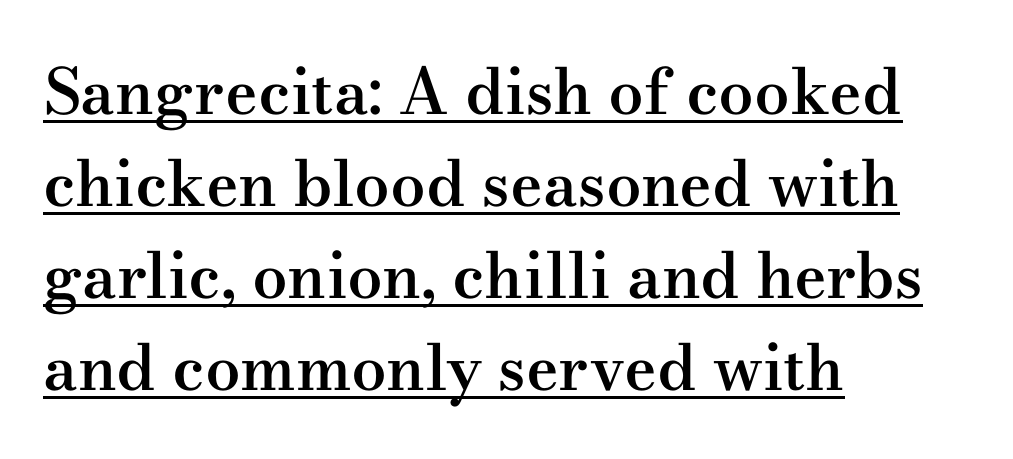
Q: Is the text bold? A: Semi-bold.
Q: Is the text italic (slanted)? A: No, it is upright.
Q: Is the typeface a serif or a sans-serif typeface? A: Serif.
Q: Is the text underlined? A: Yes.
Q: How is the paragraph aligned? A: Left-aligned.
Q: Is the spacing between letters normal or unusually wide? A: Normal.
Q: Is the spacing between lines tight, normal or loose? A: Normal.
Q: Width (condensed, normal, or wide)? A: Wide.
Q: Stroke contrast? A: Medium.
Q: x-height? A: Small.
Q: Monospaced? A: No.
